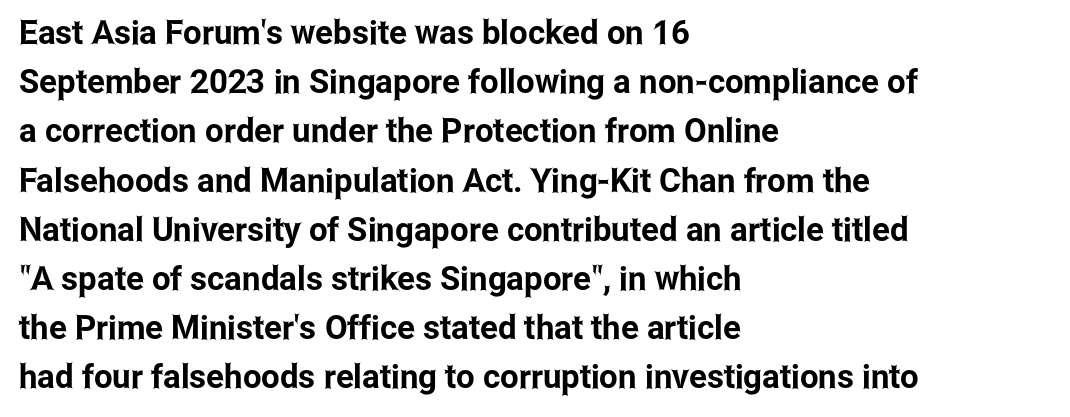
{"serif": "no", "italic": "no", "width": "condensed", "stroke_contrast": "low", "x_height": "medium", "monospaced": "no", "underline": "no", "align": "left", "line_spacing": "normal", "line_spacing_ratio": 1.49, "letter_spacing": "normal", "letter_spacing_em": 0.0, "glyph_px": 33}
